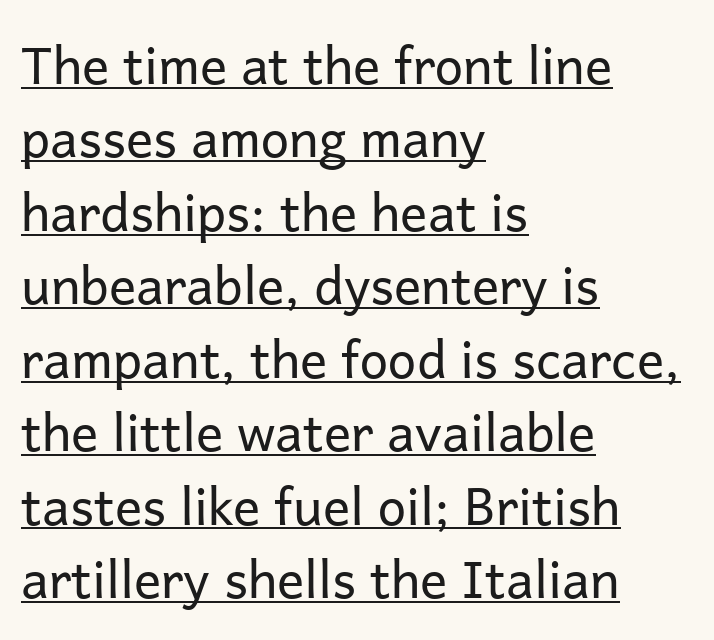
Q: Is the text bold? A: No.
Q: Is the text italic (slanted)? A: No, it is upright.
Q: Is the typeface a serif or a sans-serif typeface? A: Sans-serif.
Q: Is the text underlined? A: Yes.
Q: How is the paragraph aligned? A: Left-aligned.
Q: Is the spacing between letters normal or unusually wide? A: Normal.
Q: Is the spacing between lines tight, normal or loose? A: Normal.
Q: Width (condensed, normal, or wide)? A: Normal.
Q: Stroke contrast? A: Low.
Q: x-height? A: Medium.
Q: Monospaced? A: No.
